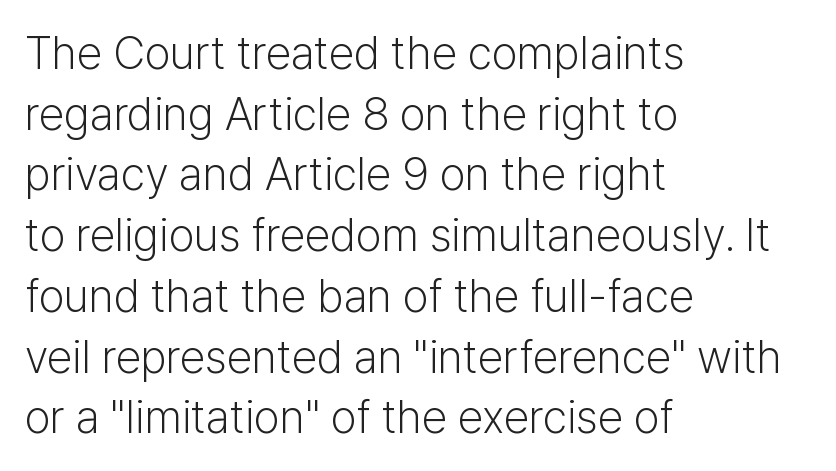
The image shows 46 px light sans-serif type, upright; set left-aligned, normal line spacing (1.32x), normal letter spacing, not underlined; low stroke contrast and a medium x-height.
